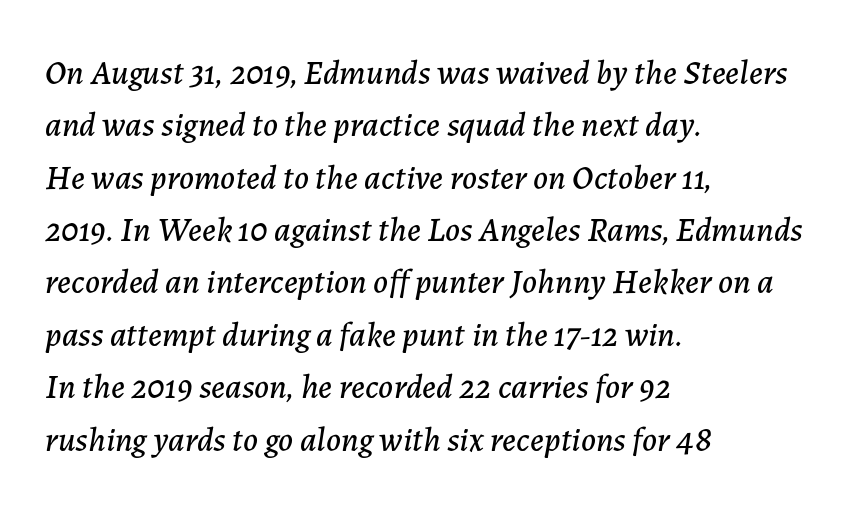
The image shows 34 px text type, italic (leaning right); set left-aligned, normal line spacing (1.54x), normal letter spacing, not underlined; low stroke contrast and a medium x-height.
